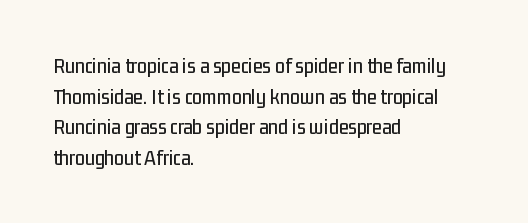
If you drew a line through each stem, it would be perfectly vertical. Honestly, the letter spacing is just normal — you wouldn't notice it. The words here are not underlined. Notice how the passage keeps a crisp vertical edge on the left only. Interline gaps are of average width in this sample.
